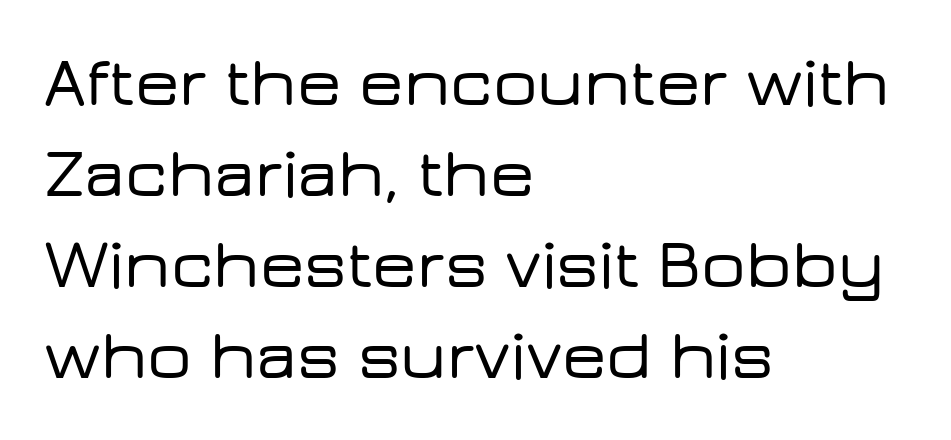
{"serif": "no", "italic": "no", "width": "wide", "stroke_contrast": "low", "x_height": "medium", "monospaced": "no", "underline": "no", "align": "left", "line_spacing": "normal", "line_spacing_ratio": 1.3, "letter_spacing": "normal", "letter_spacing_em": 0.0, "glyph_px": 70}
